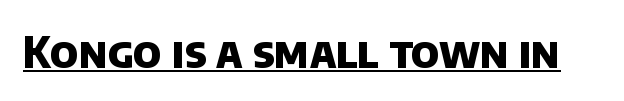
Q: Is the text bold? A: Yes.
Q: Is the typeface a serif or a sans-serif typeface? A: Sans-serif.
Q: Is the text underlined? A: Yes.
Q: Is the spacing between letters normal or unusually wide? A: Normal.
Q: Width (condensed, normal, or wide)? A: Normal.
Q: Stroke contrast? A: Low.
Q: x-height? A: Large.
Q: Monospaced? A: No.
